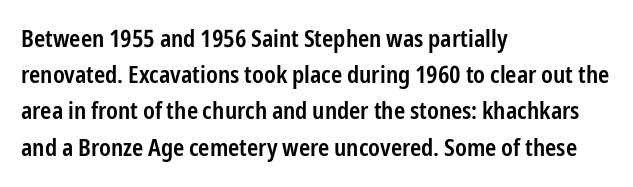
The image shows 24 px text type, upright; set left-aligned, normal line spacing (1.51x), normal letter spacing, not underlined.
